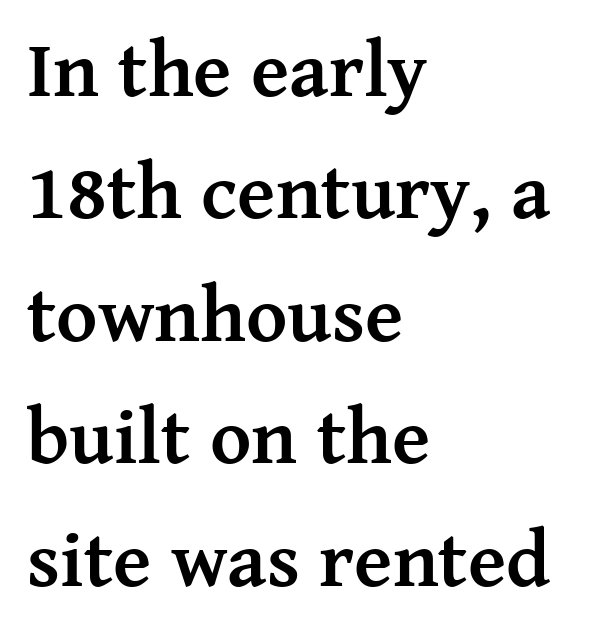
The passage shown is emphatically bold. The area under the type is left untouched. The text was rendered using a seriffed face with decorative stroke endings. Unlike italic type, these characters show no tilt at all. This sample has the flowing, uneven cadence of proportional lettering. Whoever set this chose a conventional vertical rhythm.
